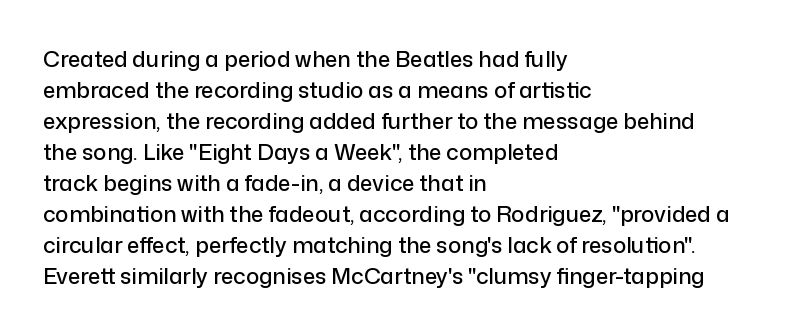
The image shows 22 px text type, upright; set left-aligned, normal line spacing (1.41x), normal letter spacing, not underlined.
